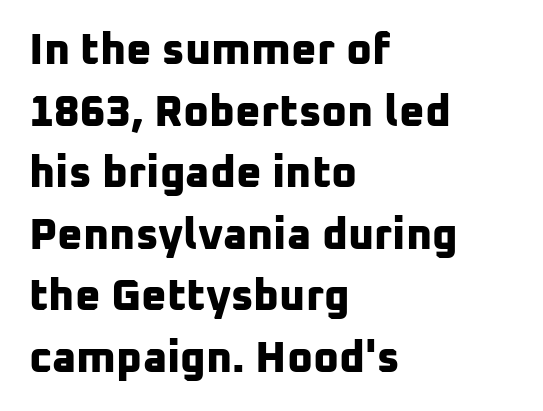
{"serif": "no", "bold": "yes", "weight": "bold", "width": "normal", "stroke_contrast": "low", "x_height": "medium", "monospaced": "no", "underline": "no", "align": "left", "line_spacing": "normal", "line_spacing_ratio": 1.4, "letter_spacing": "normal", "letter_spacing_em": 0.0, "glyph_px": 44}
